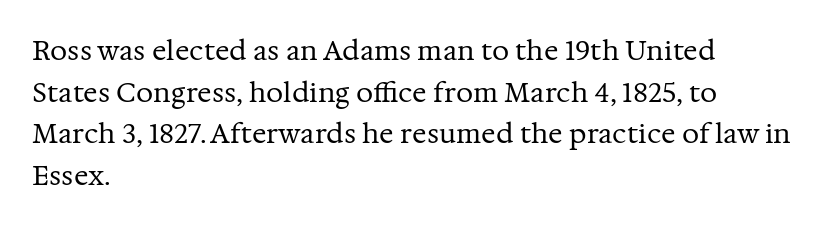
This sample uses an upright cut, with every glyph sitting square on the baseline. Lines of text with bare space underneath. The setting favours the left margin, as ordinary paragraphs usually do. Leading: standard. The typesetting does not lean heavy: it is not bold. You could call the tracking neutral — neither tight nor loose.
